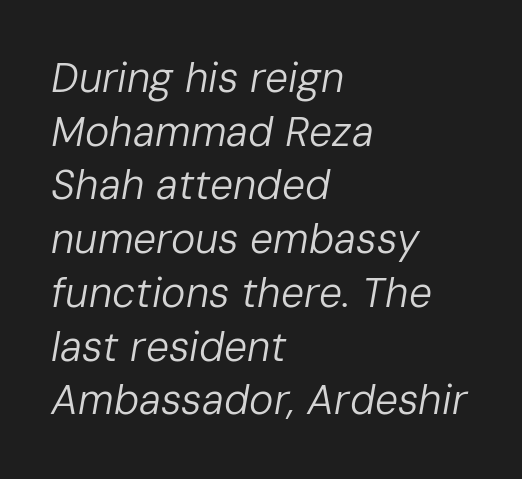
{"italic": "yes", "lean": "right", "slant_degrees": 10, "bold": "no", "weight": "regular", "width": "normal", "stroke_contrast": "low", "x_height": "medium", "monospaced": "no", "underline": "no", "align": "left", "line_spacing": "normal", "line_spacing_ratio": 1.31, "letter_spacing": "normal", "letter_spacing_em": 0.0, "glyph_px": 41}
